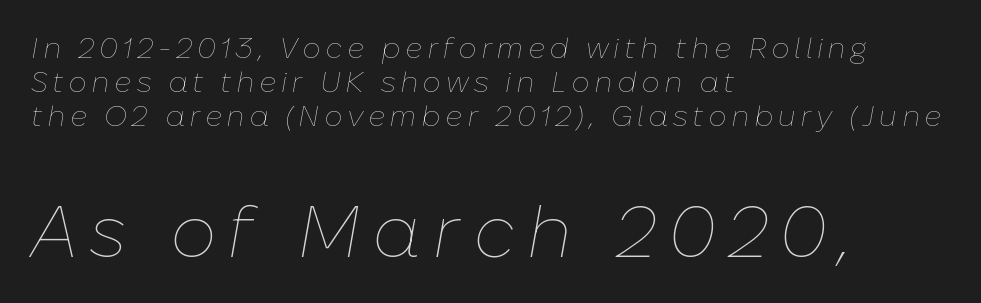
Q: Is the text bold? A: No.
Q: Is the text italic (slanted)? A: Yes, it leans right by about 10 degrees.
Q: Is the text underlined? A: No.
Q: How is the paragraph aligned? A: Left-aligned.
Q: Which block of text is set in a larger size, the first (top) or the second (bottom)? A: The second (bottom) one.
Q: Width (condensed, normal, or wide)? A: Normal.
Q: Stroke contrast? A: Low.
Q: x-height? A: Medium.
Q: Monospaced? A: No.
